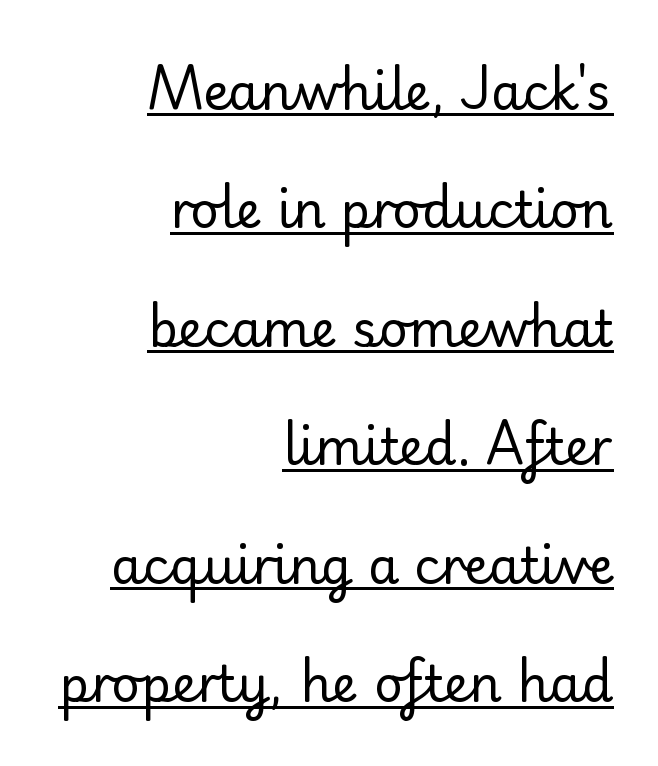
{"serif": "yes", "italic": "no", "bold": "no", "weight": "regular", "width": "normal", "stroke_contrast": "low", "x_height": "small", "monospaced": "no", "underline": "yes", "align": "right", "line_spacing": "loose", "line_spacing_ratio": 2.37, "letter_spacing": "normal", "letter_spacing_em": 0.0, "glyph_px": 50}
